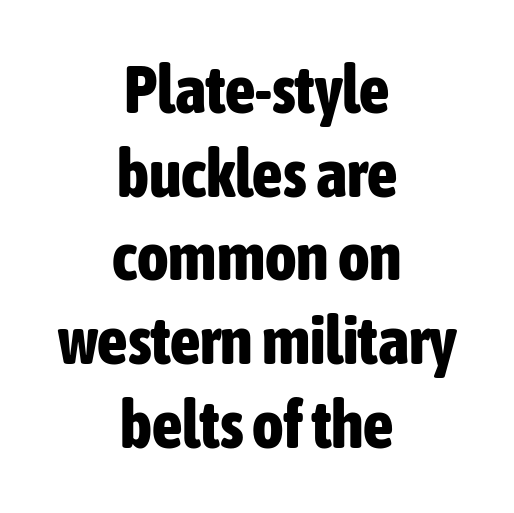
Is the type bold? Yes — the strokes are clearly thick and heavy. Typographically, this falls in the sans-serif category. Here the designer chose a conventional face with non-uniform glyph widths. Here the glyphs are tracked normally, forming tight word shapes.
